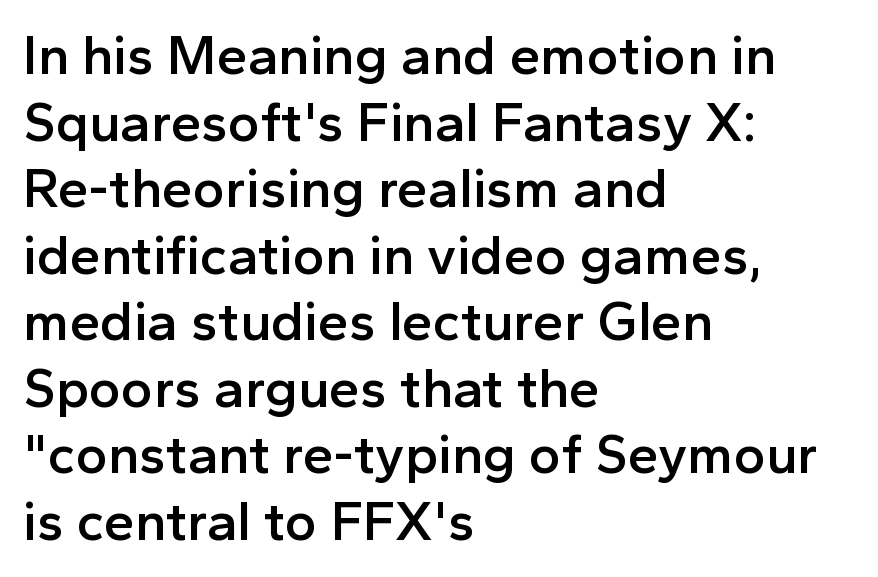
The letters stand straight up with perfectly vertical stems. Typeset ragged right — the left edge is the straight one. This rendering features lettering with no underline. Varying glyph widths throughout — classic text-font behaviour. As a designer I'd log this as weight 600, semibold. The letters carry no serifs — their stems end cleanly without finishing strokes.
